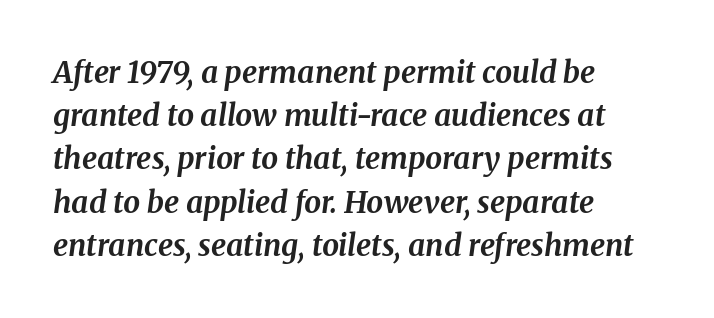
{"serif": "yes", "italic": "yes", "lean": "right", "slant_degrees": 8, "bold": "yes", "weight": "bold", "width": "normal", "stroke_contrast": "medium", "x_height": "medium", "monospaced": "no", "underline": "no", "align": "left", "line_spacing": "normal", "line_spacing_ratio": 1.44, "letter_spacing": "normal", "letter_spacing_em": 0.0, "glyph_px": 30}
